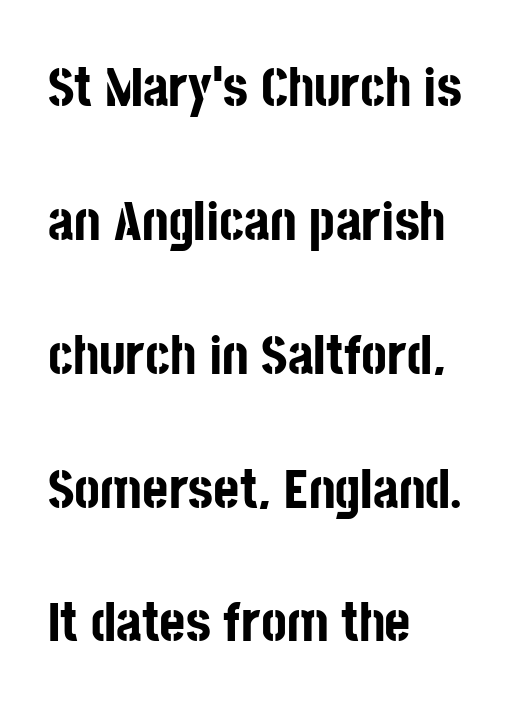
Q: Is the text bold? A: Yes.
Q: Is the text italic (slanted)? A: No, it is upright.
Q: Is the typeface a serif or a sans-serif typeface? A: Sans-serif.
Q: Is the text underlined? A: No.
Q: How is the paragraph aligned? A: Left-aligned.
Q: Is the spacing between letters normal or unusually wide? A: Normal.
Q: Is the spacing between lines tight, normal or loose? A: Loose.
Q: Width (condensed, normal, or wide)? A: Condensed.
Q: Stroke contrast? A: Low.
Q: x-height? A: Large.
Q: Monospaced? A: No.
